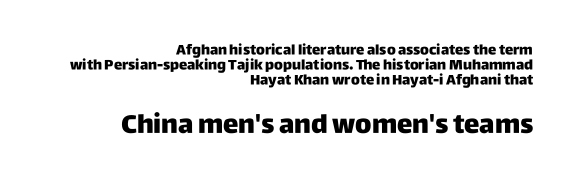
Caption: upper text group reduced, lower text group enlarged. Alignment: flush right. When letters stand straight like this, we call the style roman or upright. A typesetter would call this leading minimal, almost set solid.
